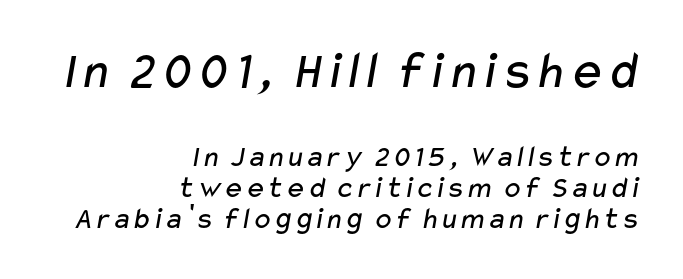
{"serif": "no", "bold": "no", "weight": "regular", "width": "wide", "stroke_contrast": "low", "x_height": "medium", "monospaced": "no", "underline": "no", "align": "right", "line_spacing": "tight", "line_spacing_ratio": 1.01, "letter_spacing": "normal", "letter_spacing_em": 0.0, "larger_block": "first", "size_ratio": 1.74, "glyph_px": 54}
